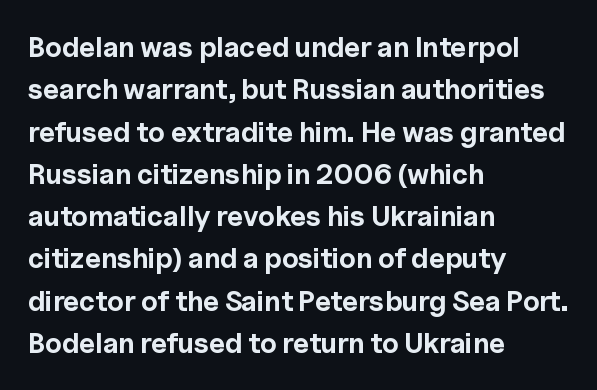
Lines of text with bare space underneath. These lines carry a lot of weight — the face is fully bold. Spacing verdict: proportional, widths tailored to each character. Line beginnings align vertically; line endings do not. This rendering leaves character spacing at its baseline value.
